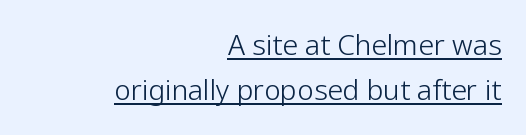
Looks like regular typesetting: each glyph gets only the width it needs. If you drew a ruler down the right edge, every line would touch it. Standard letterfit; no display-style spreading of the glyphs. Students, observe the line beneath the letters — that is underlining.
